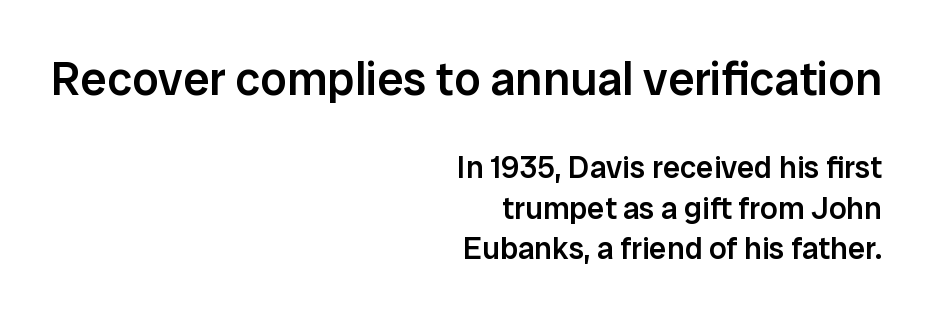
Interline gaps are of average width in this sample. Is this a fixed-width face? No — the glyphs have proportional, varying widths. The space beneath each line is pristine and unruled. These lines are composed in type without serifs. Caption: upper text group enlarged, lower text group reduced.
